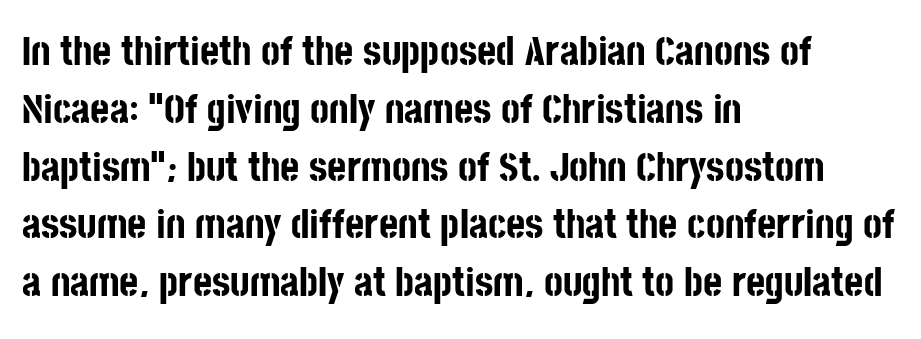
The image shows 41 px bold, condensed sans-serif type, upright; set left-aligned, normal line spacing (1.41x), normal letter spacing, not underlined; low stroke contrast and a large x-height.
